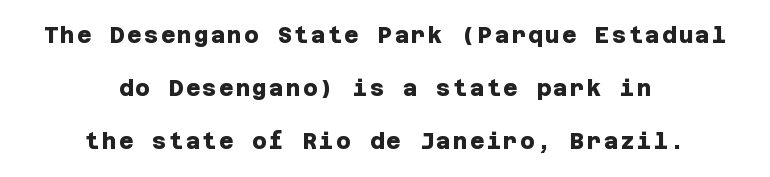
If you folded the block vertically in half, each line would mirror itself in length. This is heavy type, rendered in bold. Rows of type keep a wide berth in the vertical direction. Beneath every word, the page is bare.
